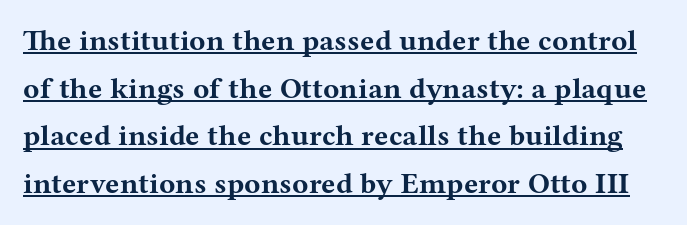
Q: Is the text bold? A: Yes.
Q: Is the text italic (slanted)? A: No, it is upright.
Q: Is the typeface a serif or a sans-serif typeface? A: Serif.
Q: Is the text underlined? A: Yes.
Q: Is the spacing between letters normal or unusually wide? A: Normal.
Q: Is the spacing between lines tight, normal or loose? A: Normal.
Q: Width (condensed, normal, or wide)? A: Wide.
Q: Stroke contrast? A: Medium.
Q: x-height? A: Medium.
Q: Monospaced? A: No.
